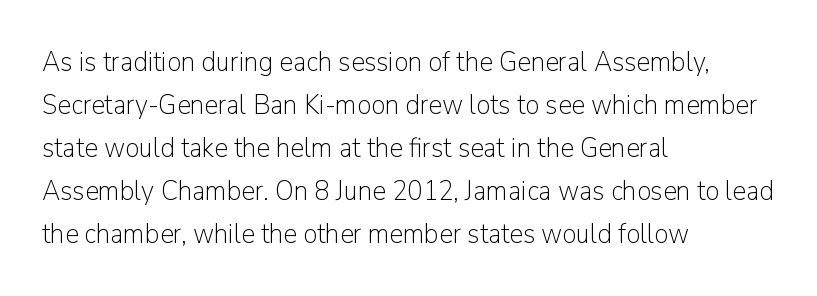
{"serif": "no", "italic": "no", "bold": "no", "weight": "light", "width": "normal", "stroke_contrast": "low", "x_height": "medium", "monospaced": "no", "underline": "no", "align": "left", "line_spacing": "normal", "line_spacing_ratio": 1.54, "letter_spacing": "normal", "letter_spacing_em": 0.0, "glyph_px": 28}
